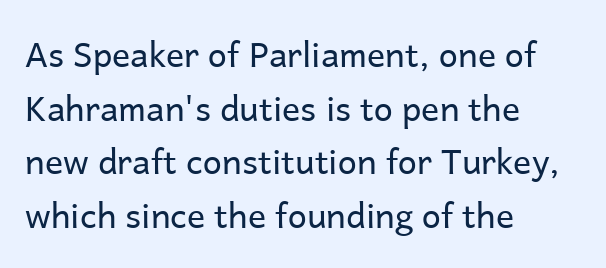
Evenly set lines give the paragraph a standard silhouette. Students, note that the glyphs here touch the page at normal intervals. Type without underlining. The strokes are not fattened; the text isn't bold. Proportional: the letters do not fall into vertical columns. This is roman type, the default non-slanted kind.
